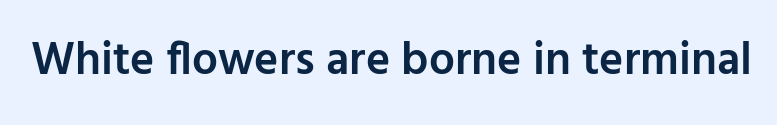
The image shows 46 px semibold sans-serif type, upright; set normal letter spacing, not underlined; low stroke contrast and a medium x-height.
